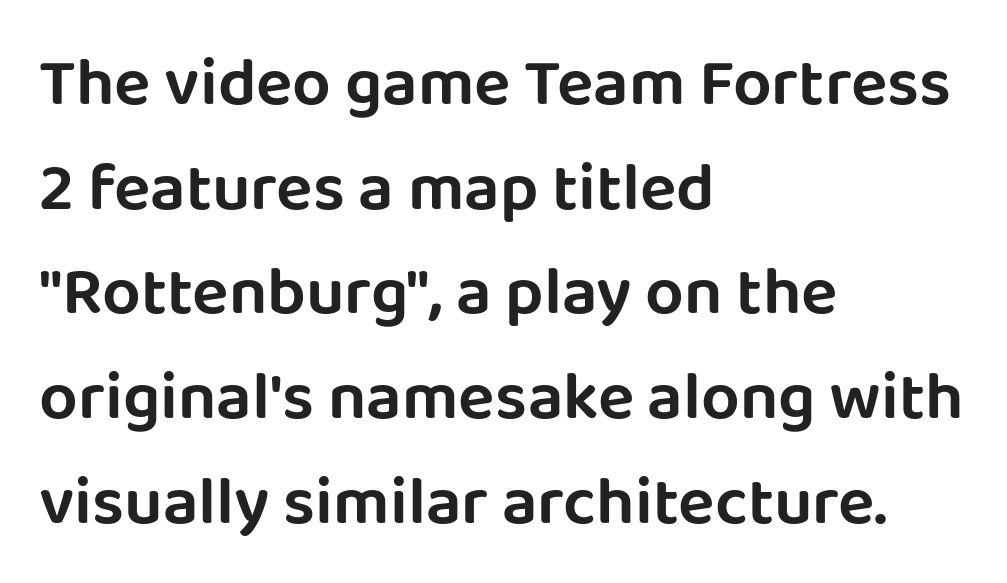
Spacing verdict: proportional, widths tailored to each character. This is the regular roman posture of the typeface. The specimen omits any rule beneath the text block's lines. Layout note: lines flush left. Summary of vertical rhythm: regular, with standard interline spacing. This sample uses plain, unmodified letter spacing.
